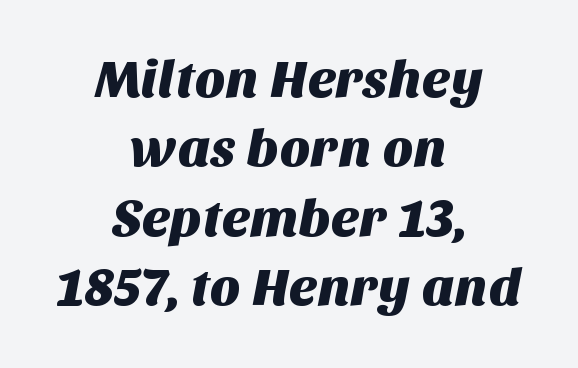
The image shows 53 px sans-serif type; set centered, normal line spacing (1.31x), normal letter spacing, not underlined; medium stroke contrast and a large x-height.
